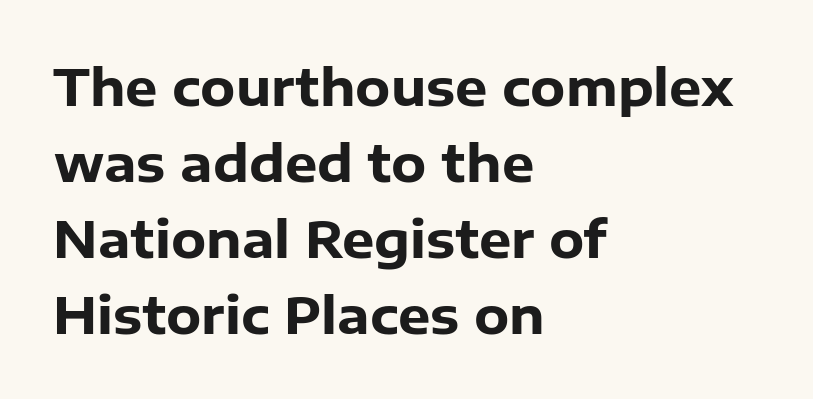
{"serif": "no", "italic": "no", "bold": "yes", "weight": "heavy", "width": "normal", "stroke_contrast": "low", "x_height": "medium", "monospaced": "no", "underline": "no", "align": "left", "line_spacing": "normal", "line_spacing_ratio": 1.49, "letter_spacing": "normal", "letter_spacing_em": 0.0, "glyph_px": 51}
